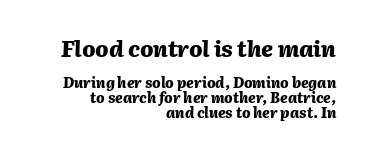
The image shows 22 px bold type, italic (leaning right); set right-aligned, tight line spacing (1.06x), normal letter spacing, not underlined; the first (top) block is 1.57x larger.
